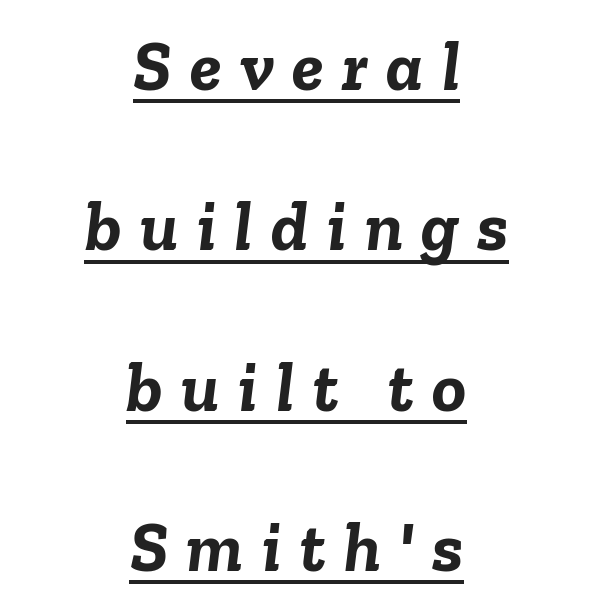
The image shows 71 px semibold type, italic (leaning right); set centered, loose line spacing (2.26x), unusually wide letter spacing (+0.26 em), underlined; low stroke contrast and a medium x-height.
